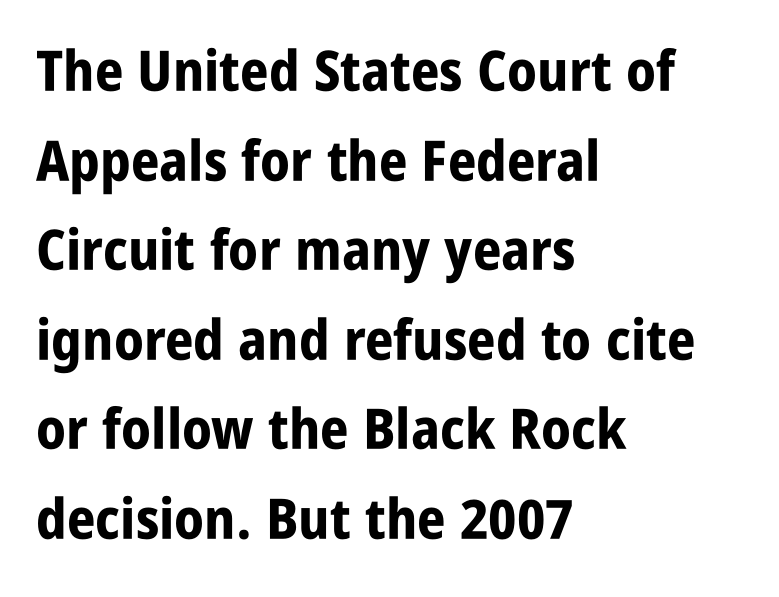
{"serif": "no", "italic": "no", "bold": "yes", "weight": "bold", "width": "condensed", "stroke_contrast": "low", "x_height": "large", "monospaced": "no", "underline": "no", "align": "left", "line_spacing": "normal", "line_spacing_ratio": 1.6, "letter_spacing": "normal", "letter_spacing_em": 0.0, "glyph_px": 56}
